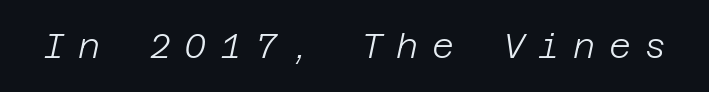
Bare-footed words on every line. Every character sits at an angle, as italics do. Counters stay open thanks to moderate or lighter strokes. The letters are spread apart with noticeably loose tracking.
